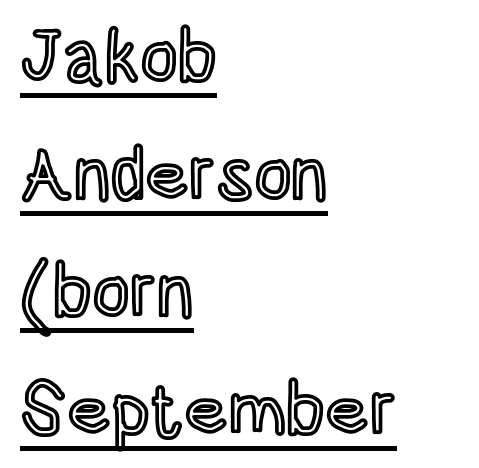
The image shows 74 px condensed type, upright; set left-aligned, normal line spacing (1.59x), normal letter spacing, underlined; a large x-height.
